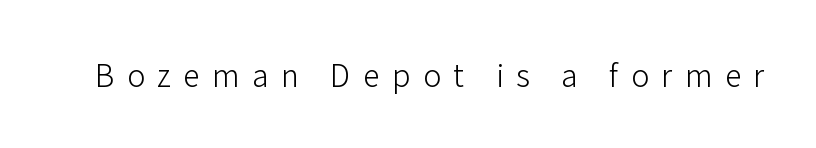
The image shows 30 px light sans-serif type, upright; set unusually wide letter spacing (+0.42 em), not underlined; low stroke contrast and a medium x-height.
